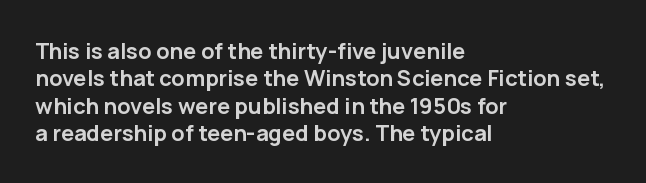
{"italic": "no", "bold": "yes", "underline": "no", "align": "left", "line_spacing_ratio": 1.24, "letter_spacing": "normal", "letter_spacing_em": 0.0, "glyph_px": 22}
